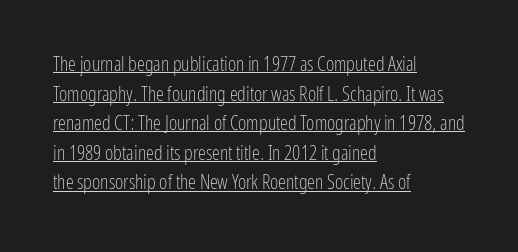
The image shows 20 px text type, upright; set left-aligned, normal line spacing (1.48x), normal letter spacing, underlined.
